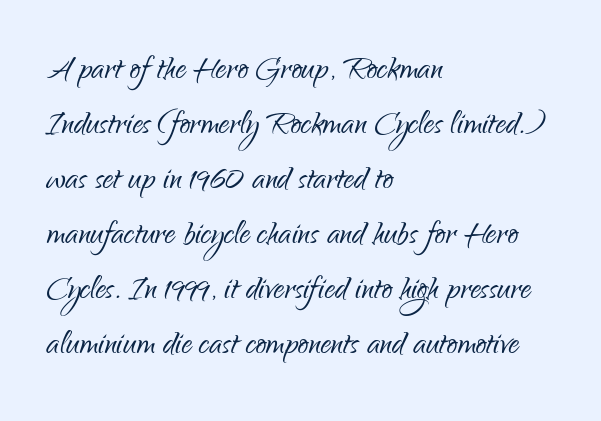
Anything drawn beneath the words? Only blank space. How would I describe the line gaps? Plain and ordinary. The face used here is proportionally spaced, like ordinary book or web type. The glyphs in this specimen are sans serif.
